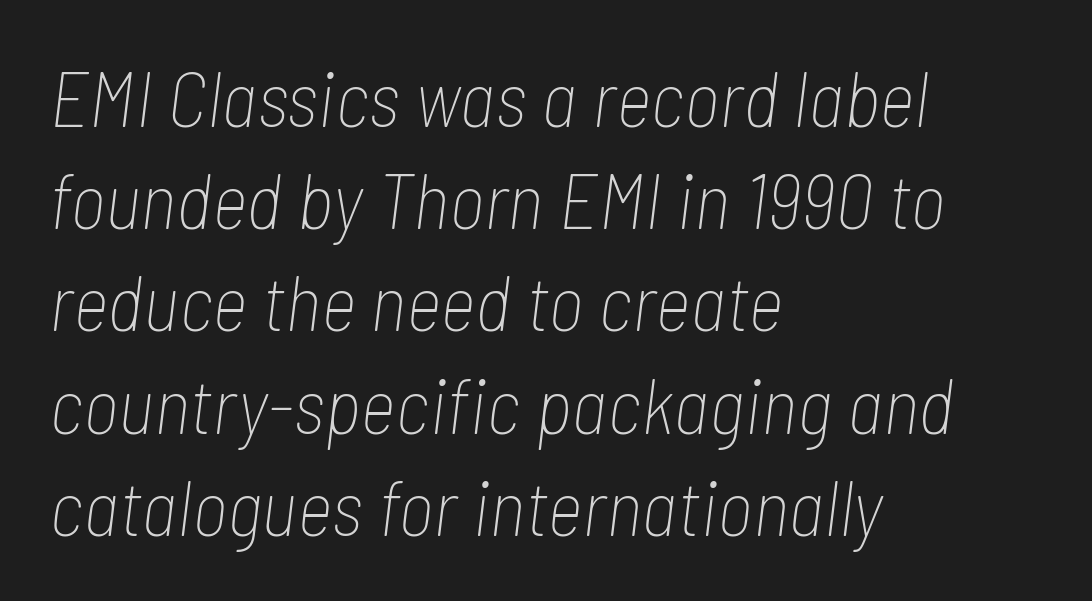
The image shows 78 px thin, condensed type, italic (leaning right); set left-aligned, normal line spacing (1.31x), normal letter spacing, not underlined; low stroke contrast and a medium x-height.
